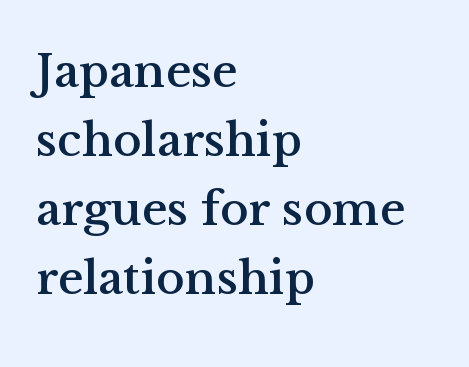
{"serif": "yes", "italic": "no", "width": "normal", "stroke_contrast": "medium", "x_height": "medium", "monospaced": "no", "underline": "no", "align": "left", "line_spacing": "normal", "line_spacing_ratio": 1.44, "letter_spacing": "normal", "letter_spacing_em": 0.0, "glyph_px": 48}
